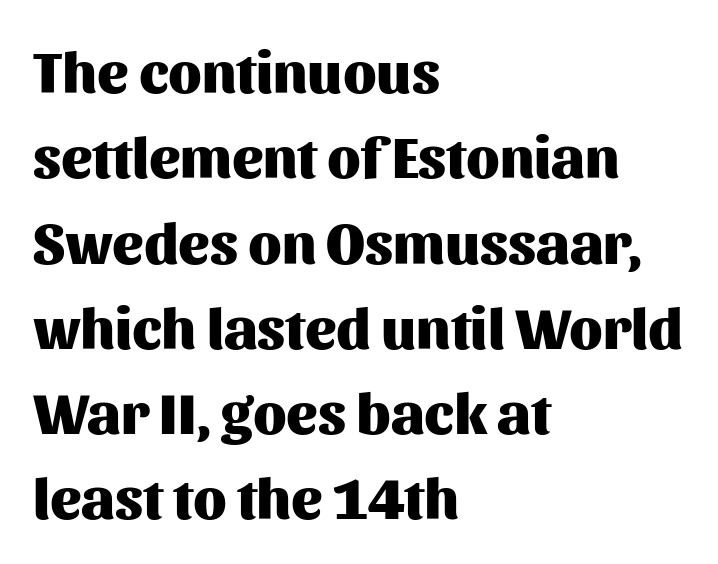
The image shows 58 px heavy sans-serif type, upright; set left-aligned, normal line spacing (1.47x), normal letter spacing, not underlined; medium stroke contrast and a medium x-height.
